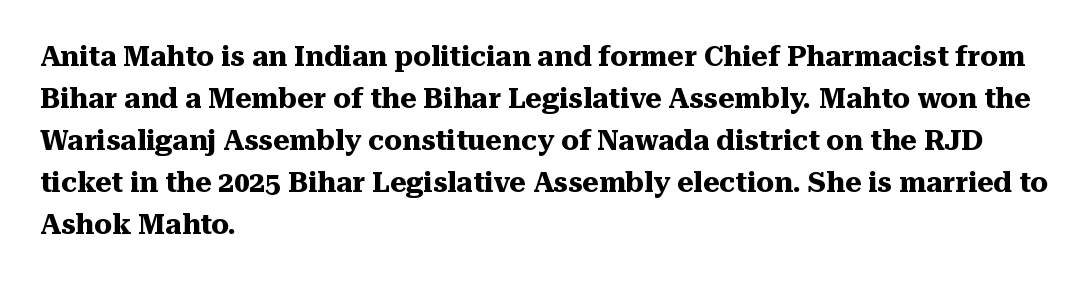
Q: Is the text bold? A: Yes.
Q: Is the text italic (slanted)? A: No, it is upright.
Q: Is the typeface a serif or a sans-serif typeface? A: Serif.
Q: Is the text underlined? A: No.
Q: How is the paragraph aligned? A: Left-aligned.
Q: Is the spacing between letters normal or unusually wide? A: Normal.
Q: Is the spacing between lines tight, normal or loose? A: Normal.
Q: Width (condensed, normal, or wide)? A: Normal.
Q: Stroke contrast? A: Medium.
Q: x-height? A: Medium.
Q: Monospaced? A: No.
